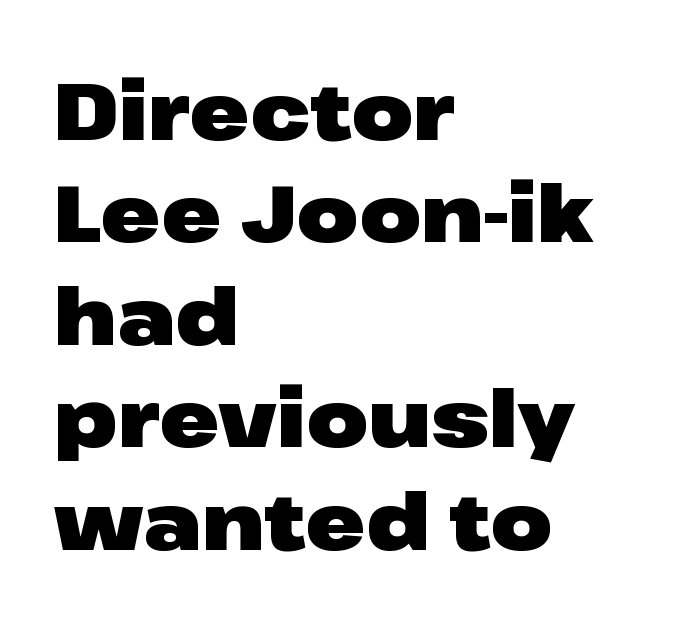
Beneath every word, the page is bare. Serifs: no, the terminals of the letterforms are clean. Students, note that the glyphs here touch the page at normal intervals. Is this a fixed-width face? No — the glyphs have proportional, varying widths.
